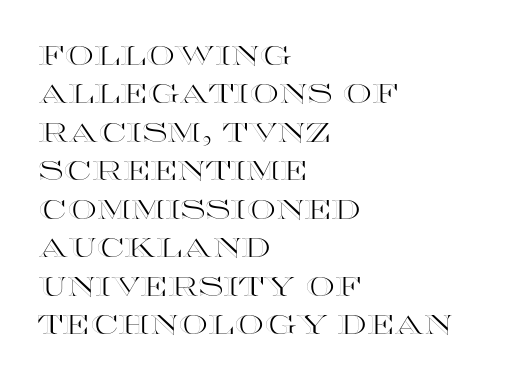
The image shows 26 px text type, upright; set left-aligned, normal line spacing (1.48x), normal letter spacing, not underlined.
